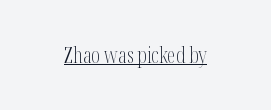
On a weight scale, this lands at 450 or below. The lines in this sample share a center point and differ in where they start and stop. Observe the ordinary spacing: letters are neighbours, not strangers. Posture: upright roman. Emphasis is given by a line drawn under the lettering.
